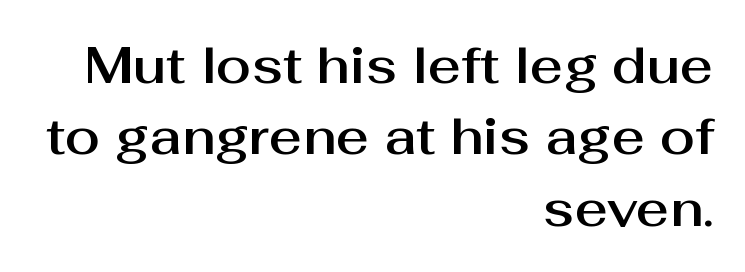
Q: Is the text italic (slanted)? A: No, it is upright.
Q: Is the typeface a serif or a sans-serif typeface? A: Sans-serif.
Q: Is the text underlined? A: No.
Q: How is the paragraph aligned? A: Right-aligned.
Q: Is the spacing between letters normal or unusually wide? A: Normal.
Q: Is the spacing between lines tight, normal or loose? A: Normal.
Q: Width (condensed, normal, or wide)? A: Normal.
Q: Stroke contrast? A: Medium.
Q: x-height? A: Medium.
Q: Monospaced? A: No.
